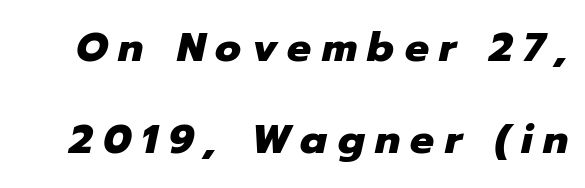
{"italic": "yes", "lean": "right", "slant_degrees": 12, "bold": "yes", "weight": "heavy", "width": "normal", "stroke_contrast": "low", "x_height": "medium", "monospaced": "no", "underline": "no", "line_spacing": "loose", "line_spacing_ratio": 2.31, "letter_spacing": "wide", "letter_spacing_em": 0.26, "glyph_px": 40}
